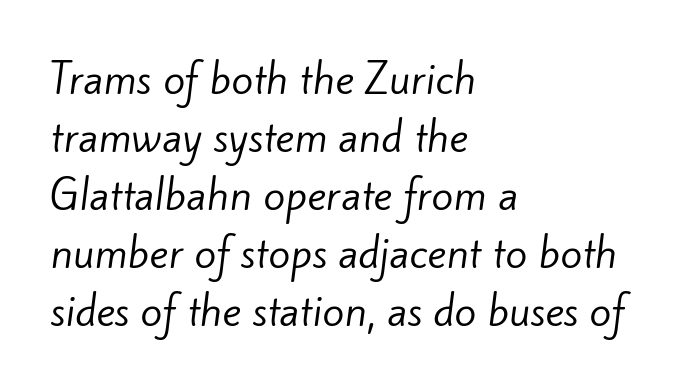
A light-to-regular cut is what we see here. A typesetter would call this leading conventional body-copy spacing. The letters advance in unequal steps, a hallmark of proportional type. The type is set solid horizontally, with unmodified tracking. Leftover space on each line is placed entirely after the last word.
